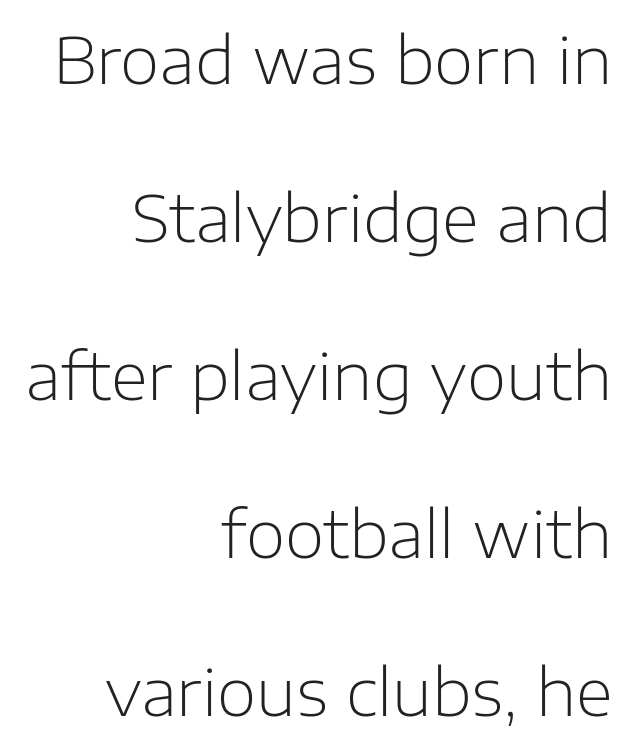
Q: Is the text bold? A: No.
Q: Is the text italic (slanted)? A: No, it is upright.
Q: Is the typeface a serif or a sans-serif typeface? A: Sans-serif.
Q: Is the text underlined? A: No.
Q: How is the paragraph aligned? A: Right-aligned.
Q: Is the spacing between letters normal or unusually wide? A: Normal.
Q: Is the spacing between lines tight, normal or loose? A: Loose.
Q: Width (condensed, normal, or wide)? A: Normal.
Q: Stroke contrast? A: Low.
Q: x-height? A: Medium.
Q: Monospaced? A: No.
